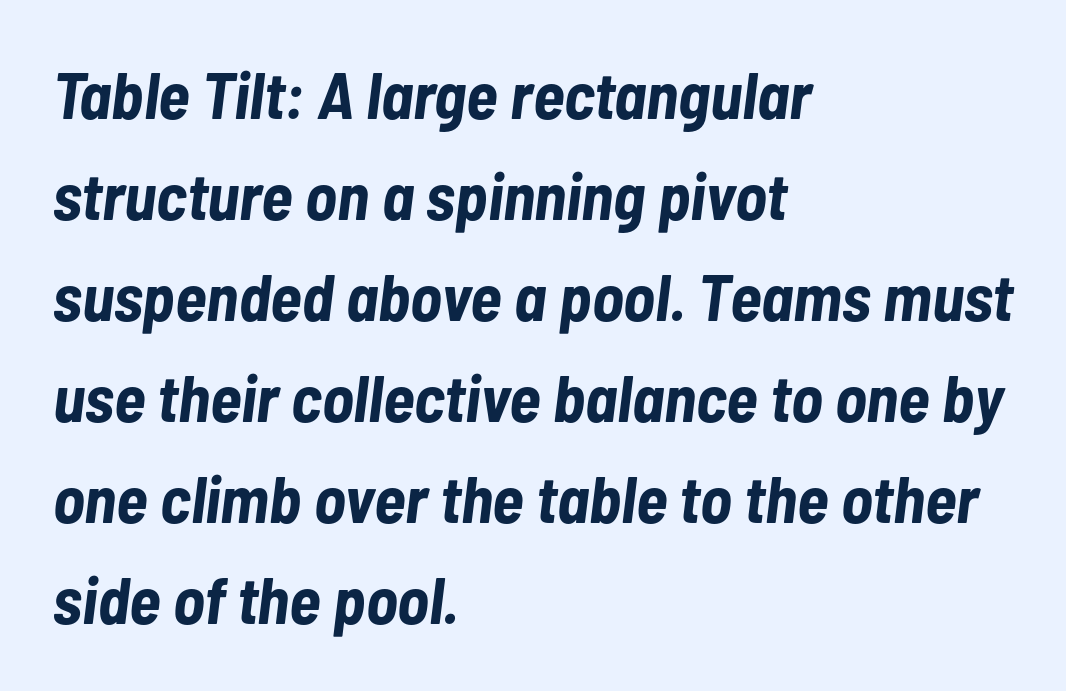
{"italic": "yes", "lean": "right", "slant_degrees": 7, "bold": "yes", "weight": "bold", "width": "condensed", "stroke_contrast": "low", "x_height": "medium", "monospaced": "no", "underline": "no", "align": "left", "line_spacing": "normal", "line_spacing_ratio": 1.53, "letter_spacing": "normal", "letter_spacing_em": 0.0, "glyph_px": 66}
